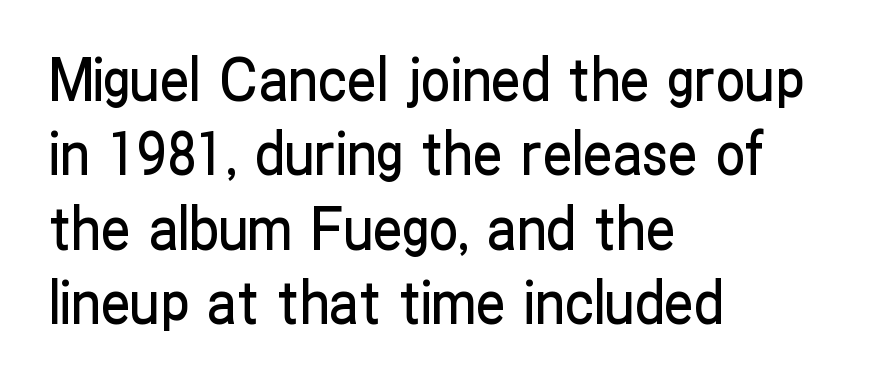
This block has exactly the height ordinary leading produces. Check where the strokes stop: nothing finishes them off — pure sans. No word sits above an underline. Character widths vary here, with narrow letters taking less room than wide ones. Is the letter spacing exaggerated? No — it looks like the ordinary default. The ragged edge is on the right, which tells us the setting is flush left.
